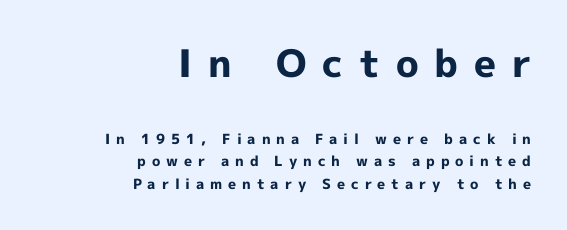
The image shows 38 px bold sans-serif type, upright; set right-aligned, normal line spacing (1.61x), unusually wide letter spacing (+0.42 em), not underlined; the first (top) block is 2.71x larger; a medium x-height.
